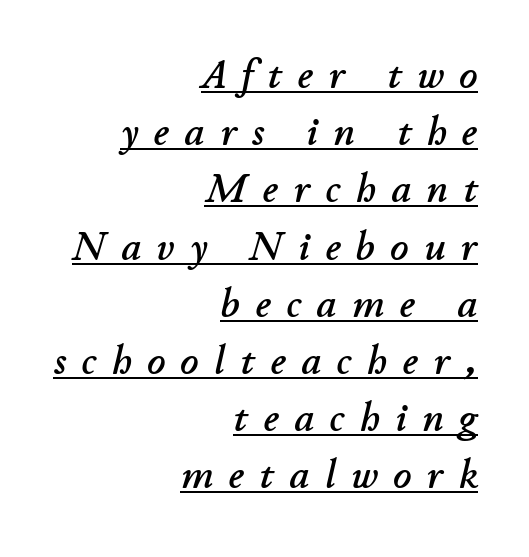
The image shows 40 px text type, italic (leaning right); set right-aligned, normal line spacing (1.43x), unusually wide letter spacing (+0.39 em), underlined; low stroke contrast and a small x-height.
